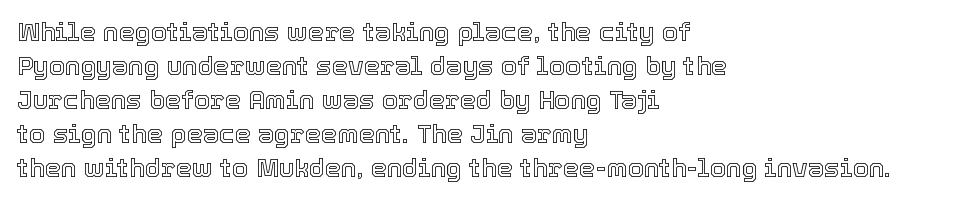
The image shows 26 px text type, upright; set left-aligned, normal line spacing (1.31x), normal letter spacing, not underlined.
